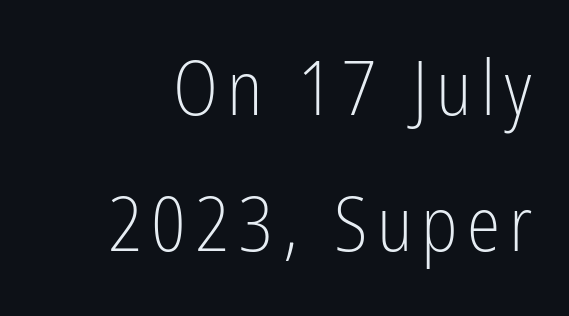
Words float on clear page, feet unadorned. These lines are composed in type without serifs. Vertical strokes here are truly vertical. Character widths vary here, with narrow letters taking less room than wide ones. The weight tops out at a normal text grade.
